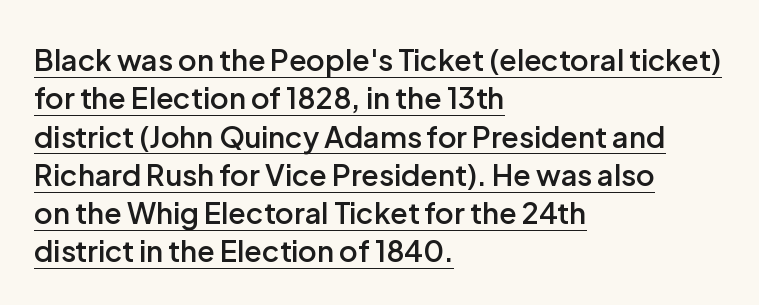
The passage shown is underscored from start to finish. Glyph-to-glyph distance matches everyday printed text. The designer left line spacing at the default. The typesetter chose a ragged-right arrangement here. Moderately thickened strokes mark this as semibold type.
